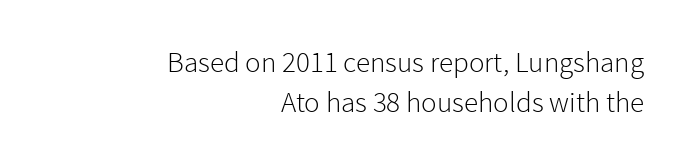
The image shows 29 px light sans-serif type, upright; set right-aligned, normal line spacing (1.38x), normal letter spacing, not underlined; low stroke contrast and a medium x-height.
